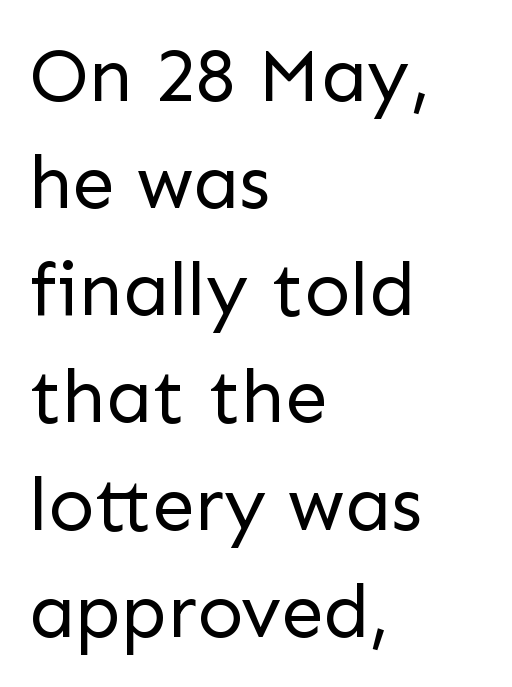
{"serif": "no", "italic": "no", "bold": "no", "weight": "regular", "width": "normal", "stroke_contrast": "low", "x_height": "medium", "monospaced": "no", "underline": "no", "align": "left", "line_spacing": "normal", "line_spacing_ratio": 1.41, "letter_spacing": "normal", "letter_spacing_em": 0.0, "glyph_px": 76}
